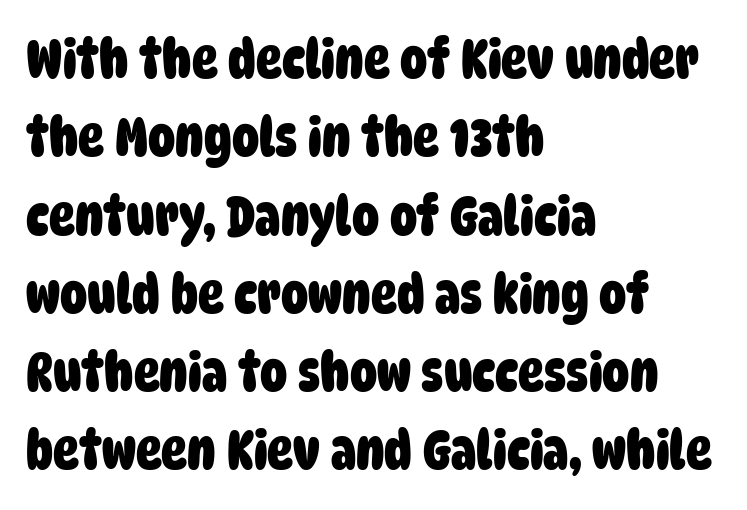
Q: Is the text bold? A: Yes.
Q: Is the typeface a serif or a sans-serif typeface? A: Sans-serif.
Q: Is the text underlined? A: No.
Q: How is the paragraph aligned? A: Left-aligned.
Q: Is the spacing between letters normal or unusually wide? A: Normal.
Q: Is the spacing between lines tight, normal or loose? A: Normal.
Q: Width (condensed, normal, or wide)? A: Condensed.
Q: Stroke contrast? A: Low.
Q: x-height? A: Large.
Q: Monospaced? A: No.
